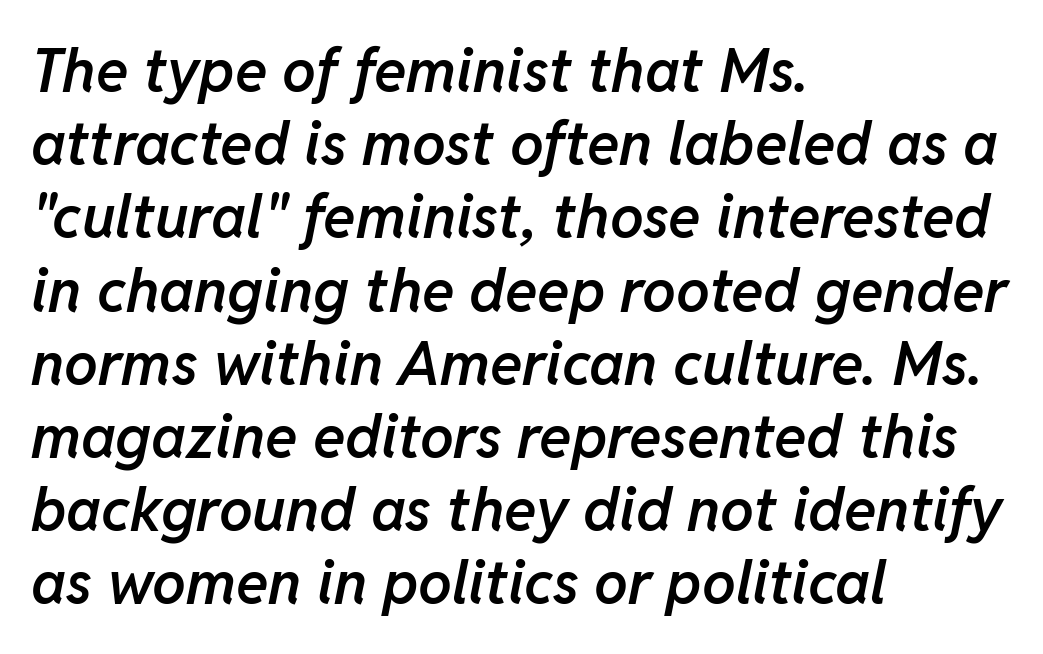
Q: Is the text bold? A: Semi-bold.
Q: Is the text italic (slanted)? A: Yes, it leans right by about 11 degrees.
Q: Is the text underlined? A: No.
Q: How is the paragraph aligned? A: Left-aligned.
Q: Is the spacing between letters normal or unusually wide? A: Normal.
Q: Width (condensed, normal, or wide)? A: Normal.
Q: Stroke contrast? A: Low.
Q: x-height? A: Medium.
Q: Monospaced? A: No.
